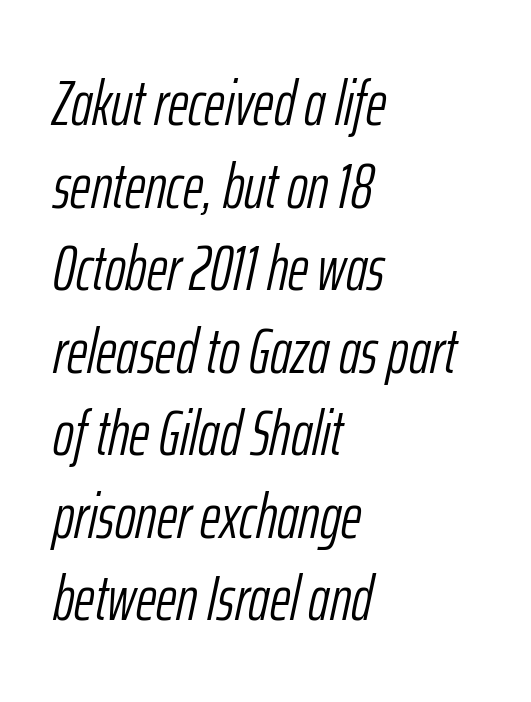
The image shows 63 px light, condensed type, italic (leaning right); set left-aligned, normal line spacing (1.31x), normal letter spacing, not underlined; low stroke contrast and a medium x-height.
